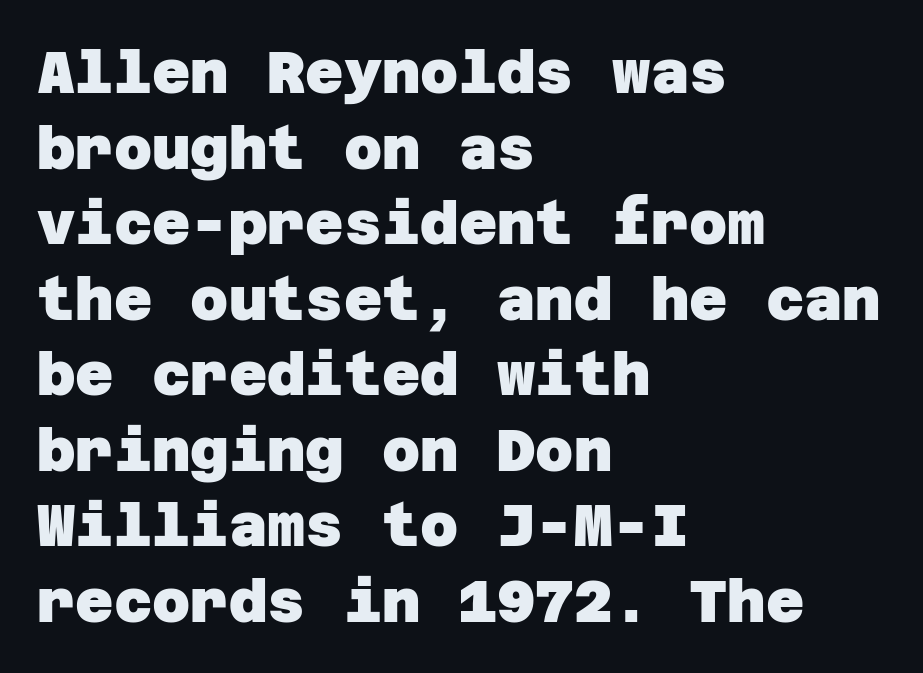
The image shows 59 px heavy sans-serif type; set left-aligned, normal line spacing (1.28x), normal letter spacing, not underlined; low stroke contrast and a large x-height.
